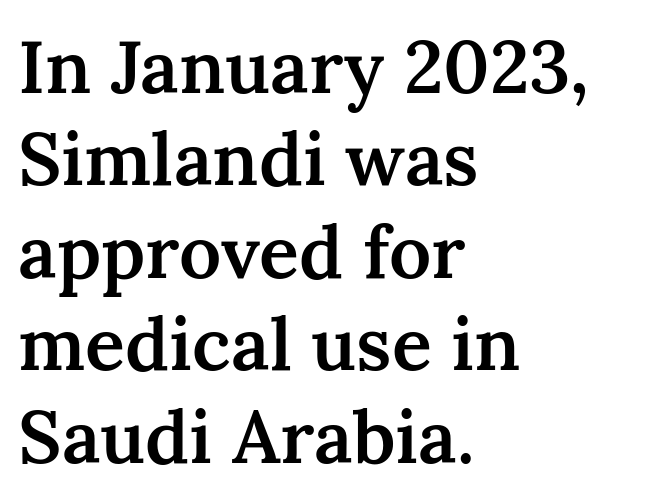
The image shows 74 px semibold serif type, upright; set left-aligned, normal line spacing (1.25x), normal letter spacing, not underlined; medium stroke contrast and a medium x-height.
